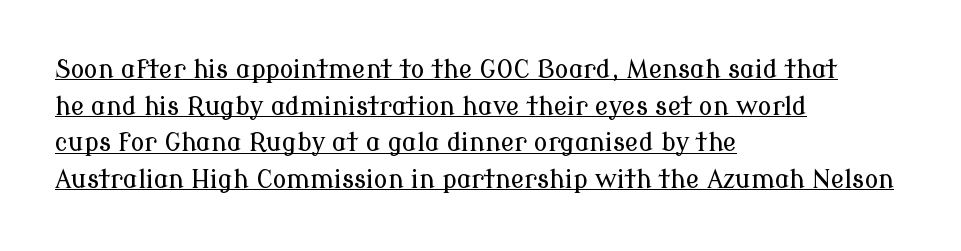
{"italic": "no", "underline": "yes", "align": "left", "line_spacing": "normal", "line_spacing_ratio": 1.47, "letter_spacing": "normal", "letter_spacing_em": 0.0, "glyph_px": 25}
